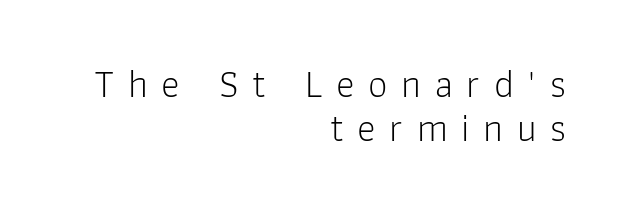
The image shows 39 px light sans-serif type, upright; set right-aligned, tight line spacing (1.12x), unusually wide letter spacing (+0.35 em), not underlined; low stroke contrast and a medium x-height.
